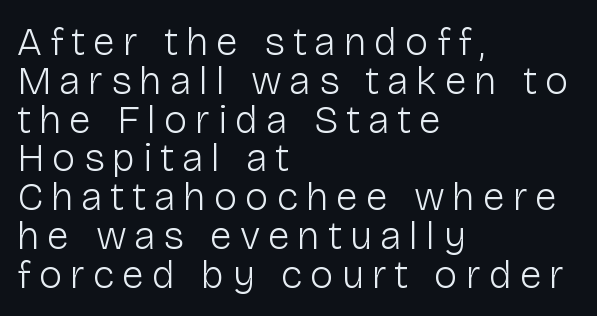
Does the leading feel generous? Not at all — it's pinched. Is this a heavy cut? Hardly; it is regular or lighter. The lines are quadded left. Here the designer chose a conventional face with non-uniform glyph widths.
